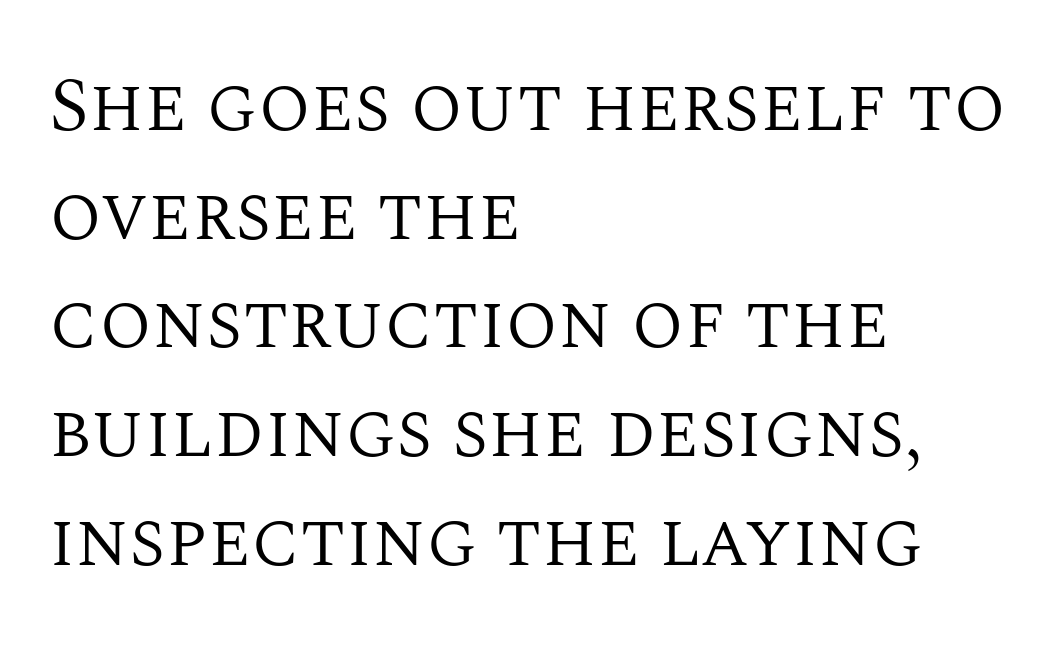
{"serif": "yes", "italic": "no", "bold": "no", "weight": "regular", "width": "normal", "stroke_contrast": "medium", "x_height": "large", "monospaced": "no", "underline": "no", "align": "left", "line_spacing": "normal", "line_spacing_ratio": 1.43, "letter_spacing": "normal", "letter_spacing_em": 0.0, "glyph_px": 76}
